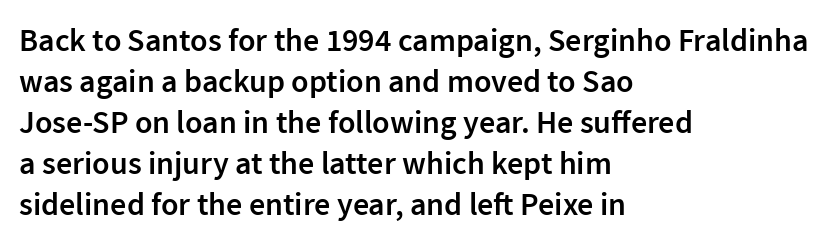
The image shows 32 px semibold sans-serif type, upright; set left-aligned, normal line spacing (1.28x), normal letter spacing, not underlined; a medium x-height.
